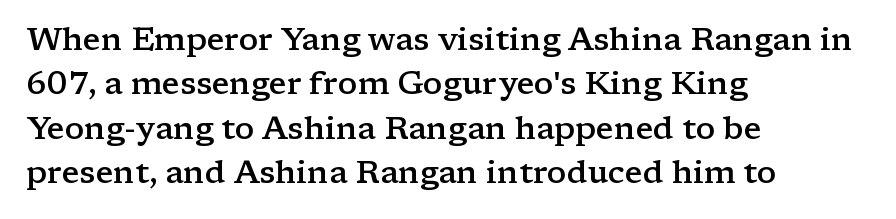
Students, observe: this is what conventionally led text looks like. Does the lettering tilt? It doesn't — this is upright. The horizontal fit of the characters is conventional and even. Descenders are the only things crossing below the line. The passage shown is typed in a proportional face where columns would drift.
